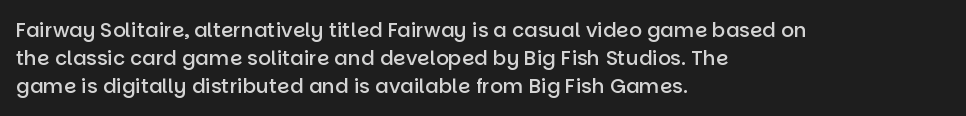
{"italic": "no", "bold": "semi", "underline": "no", "align": "left", "line_spacing": "normal", "line_spacing_ratio": 1.4, "letter_spacing": "normal", "letter_spacing_em": 0.0, "glyph_px": 20}
